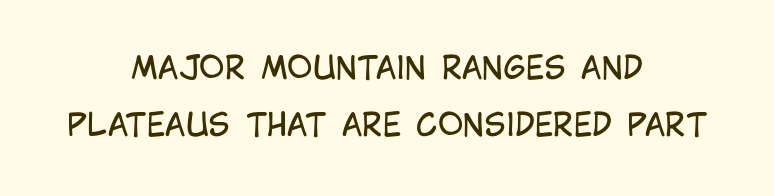
Think of a printed novel: that variable character pitch is what you see here. Does the type have serifs? No, each stem ends abruptly. The typesetting does not lean heavy: it is not bold. Short note: letters normally spaced.
